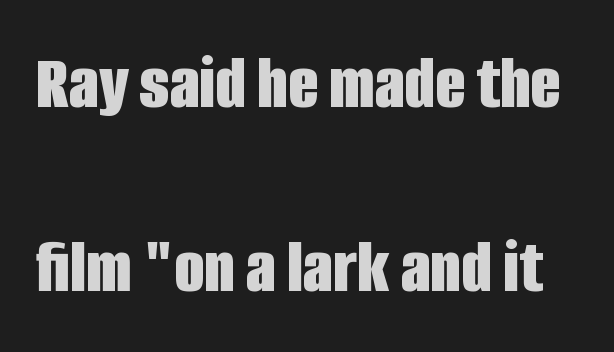
{"serif": "no", "italic": "no", "bold": "yes", "weight": "bold", "width": "condensed", "stroke_contrast": "low", "x_height": "large", "monospaced": "no", "underline": "no", "line_spacing": "loose", "line_spacing_ratio": 2.36, "letter_spacing": "normal", "letter_spacing_em": 0.0, "glyph_px": 78}
